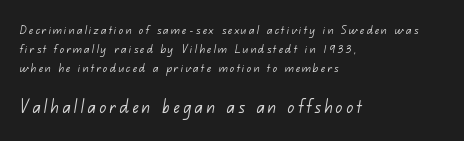
What's the leading like? Ordinary, nothing unusual. All the whitespace from short lines collects on the right. The words here are not underlined. Character size in the trailing block exceeds that of the leading block. Stroke thickness stays within the range of a standard reading face or lighter.
